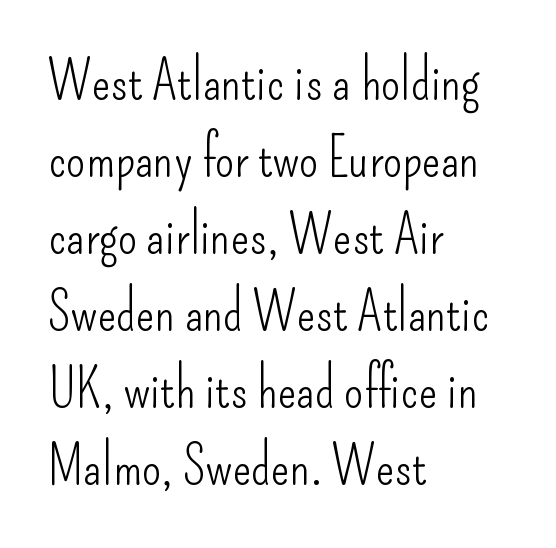
I'd call this a sans setting — the letters go barefoot. The type is set solid horizontally, with unmodified tracking. The space between consecutive lines is moderate. Think of a printed novel: that variable character pitch is what you see here. This is not heavy type; no bold has been used. This sample uses an upright cut, with every glyph sitting square on the baseline.
